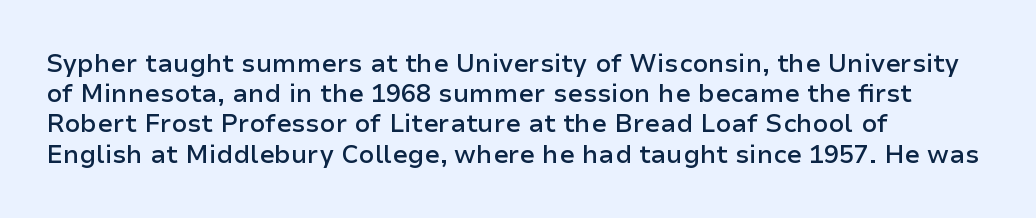
Posture: straight, roman, zero tilt. Unmarked baselines from the first word to the last. Spacing between characters is what you'd get straight out of the box. The face used here is a semibold: visibly heavier than regular, lighter than bold.
